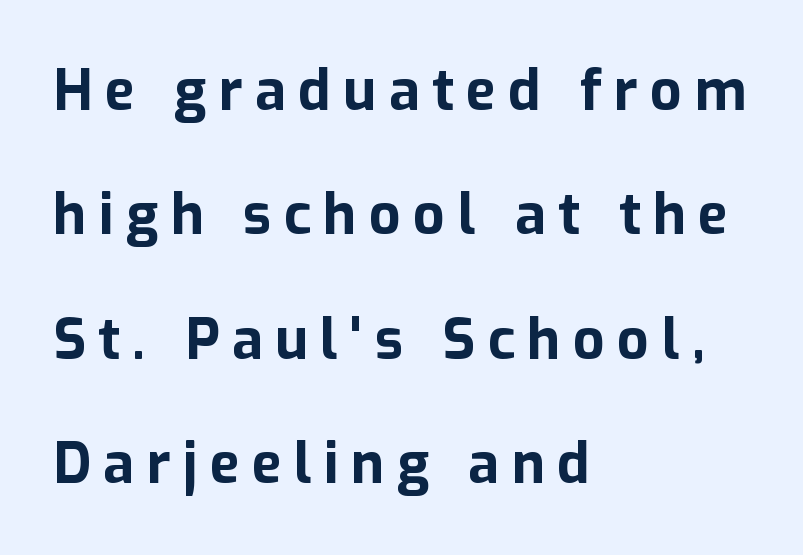
Q: Is the text bold? A: Yes.
Q: Is the text italic (slanted)? A: No, it is upright.
Q: Is the typeface a serif or a sans-serif typeface? A: Sans-serif.
Q: Is the text underlined? A: No.
Q: How is the paragraph aligned? A: Left-aligned.
Q: Is the spacing between letters normal or unusually wide? A: Unusually wide.
Q: Is the spacing between lines tight, normal or loose? A: Loose.
Q: Width (condensed, normal, or wide)? A: Normal.
Q: Stroke contrast? A: Low.
Q: x-height? A: Medium.
Q: Monospaced? A: No.
